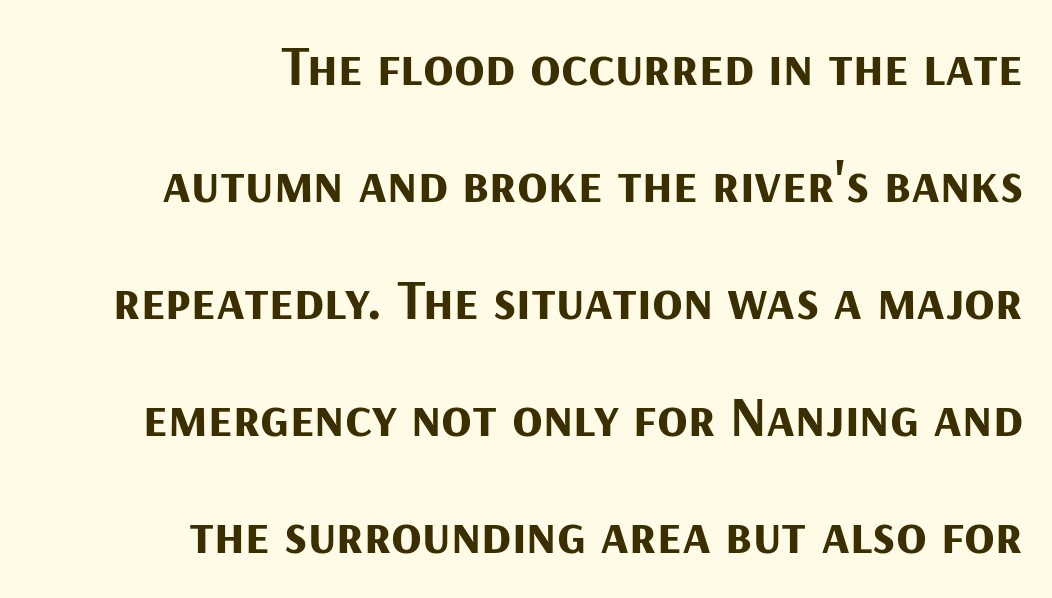
{"serif": "no", "italic": "no", "bold": "yes", "weight": "bold", "width": "normal", "stroke_contrast": "medium", "x_height": "medium", "monospaced": "no", "underline": "no", "align": "right", "line_spacing": "loose", "line_spacing_ratio": 2.09, "letter_spacing": "normal", "letter_spacing_em": 0.0, "glyph_px": 56}
